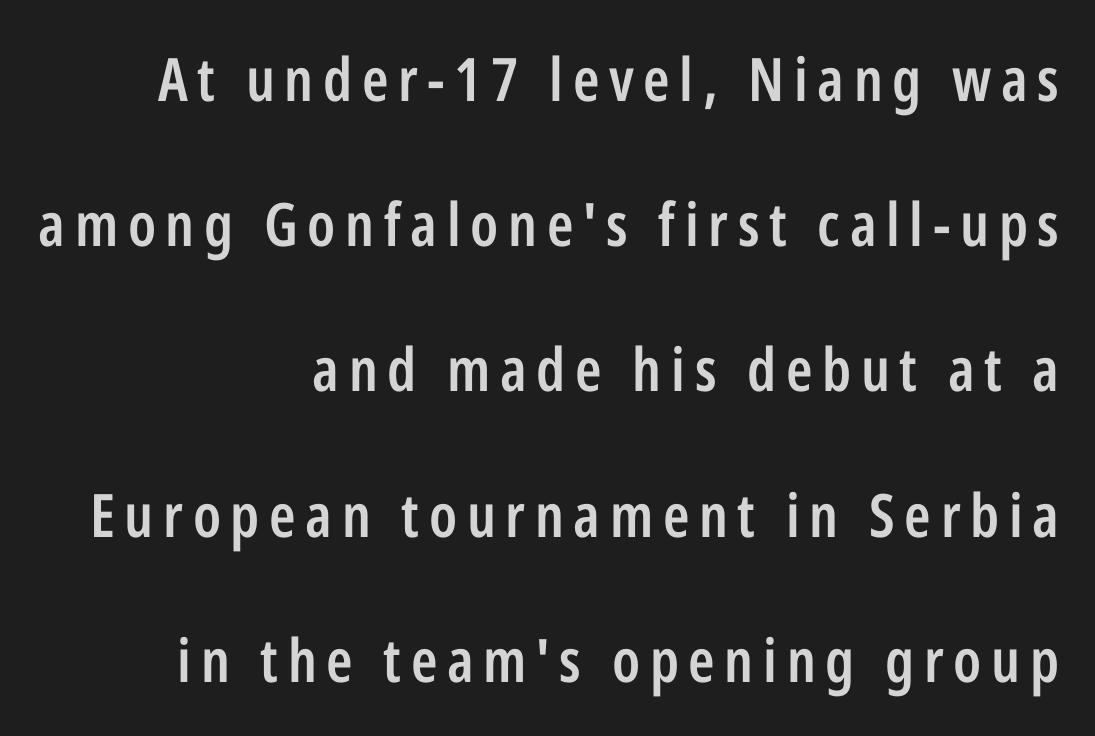
The image shows 60 px semibold, condensed sans-serif type, upright; set right-aligned, loose line spacing (2.42x), not underlined; low stroke contrast and a medium x-height.
